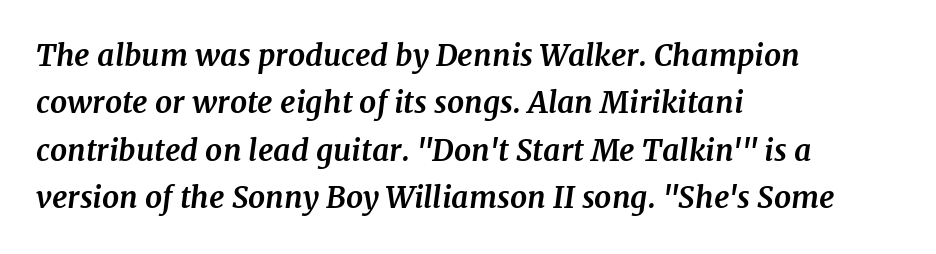
Q: Is the text bold? A: Yes.
Q: Is the text italic (slanted)? A: Yes, it leans right by about 7 degrees.
Q: Is the typeface a serif or a sans-serif typeface? A: Serif.
Q: Is the text underlined? A: No.
Q: How is the paragraph aligned? A: Left-aligned.
Q: Is the spacing between letters normal or unusually wide? A: Normal.
Q: Is the spacing between lines tight, normal or loose? A: Normal.
Q: Width (condensed, normal, or wide)? A: Normal.
Q: Stroke contrast? A: Medium.
Q: x-height? A: Medium.
Q: Monospaced? A: No.
